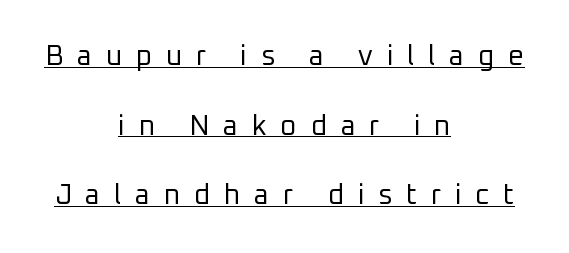
{"serif": "no", "italic": "no", "bold": "no", "weight": "regular", "width": "normal", "stroke_contrast": "low", "x_height": "medium", "monospaced": "no", "underline": "yes", "align": "center", "line_spacing": "loose", "line_spacing_ratio": 2.49, "letter_spacing": "wide", "letter_spacing_em": 0.49, "glyph_px": 28}
